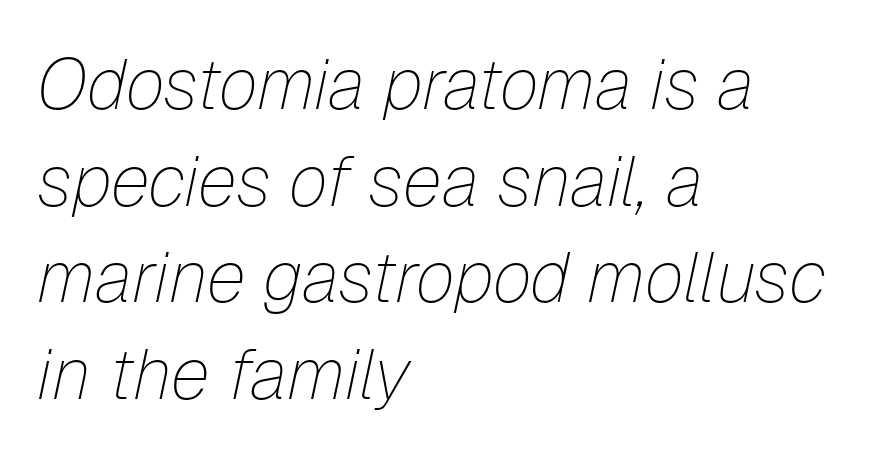
The image shows 71 px thin type, italic (leaning right); set left-aligned, normal line spacing (1.36x), normal letter spacing, not underlined; low stroke contrast and a medium x-height.
